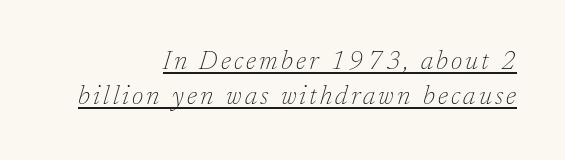
Line endings align vertically; line beginnings do not. The specimen reads as italic at a glance. One glance says typical: line gaps are just what's usual. No extra ink here — the face is not bold. The sample's only ornament is a line tracing under the words.
